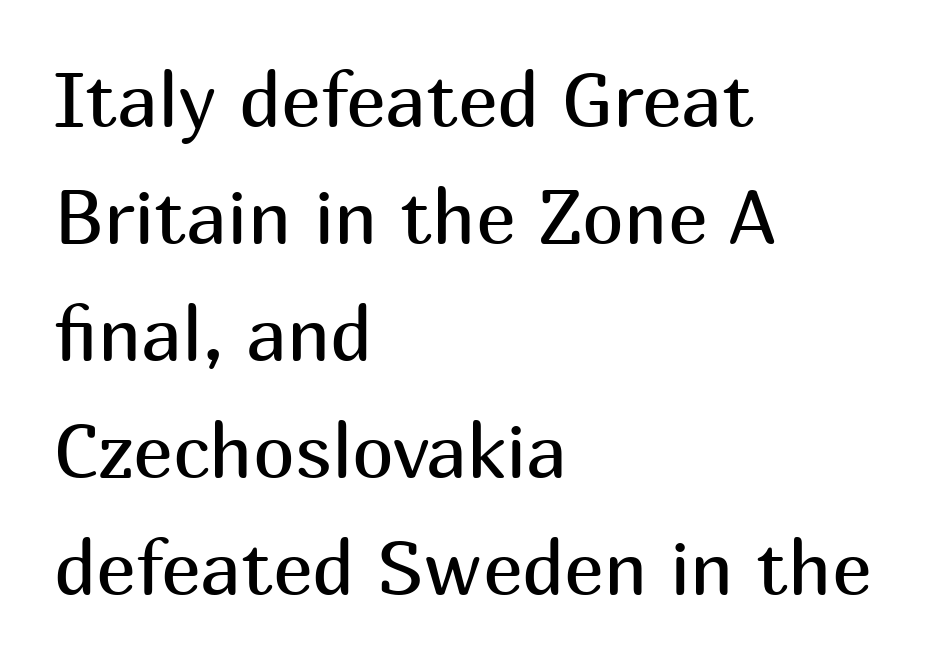
{"serif": "no", "italic": "no", "bold": "no", "weight": "regular", "width": "normal", "stroke_contrast": "medium", "x_height": "medium", "monospaced": "no", "underline": "no", "align": "left", "line_spacing": "normal", "line_spacing_ratio": 1.56, "letter_spacing": "normal", "letter_spacing_em": 0.0, "glyph_px": 75}
